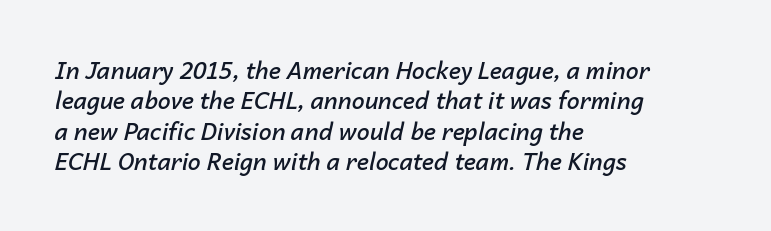
The image shows 23 px text type, italic (leaning right); set left-aligned, normal line spacing (1.32x), normal letter spacing, not underlined.
